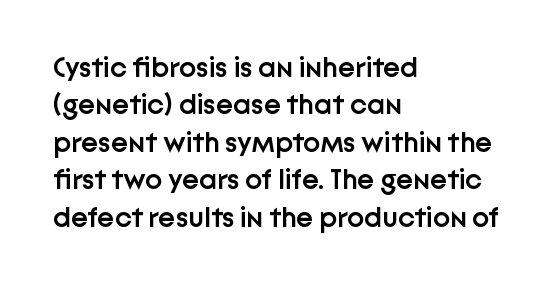
{"serif": "no", "italic": "no", "bold": "semi", "weight": "semibold", "width": "normal", "stroke_contrast": "low", "x_height": "medium", "monospaced": "no", "underline": "no", "align": "left", "line_spacing": "normal", "line_spacing_ratio": 1.29, "letter_spacing": "normal", "letter_spacing_em": 0.0, "glyph_px": 29}
